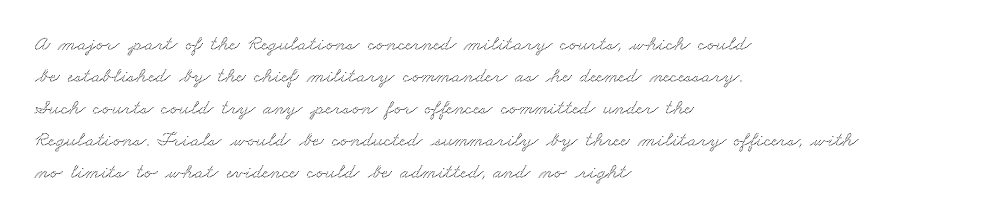
Quick note: interline space is typical. If you drew a ruler down the left edge, every line would touch it. Here the glyphs are tracked normally, forming tight word shapes. Words float on clear page, feet unadorned.
